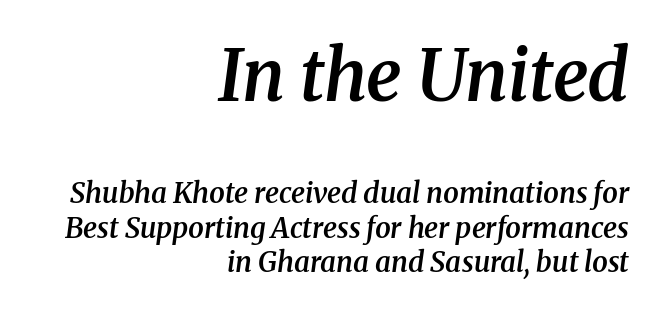
The image shows 71 px semibold serif type, italic (leaning right); set right-aligned, line spacing 1.23x, normal letter spacing, not underlined; the first (top) block is 2.54x larger; medium stroke contrast and a medium x-height.
